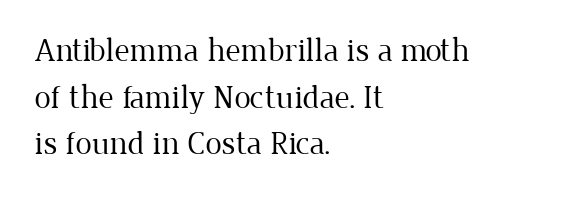
Q: Is the text bold? A: No.
Q: Is the text italic (slanted)? A: No, it is upright.
Q: Is the typeface a serif or a sans-serif typeface? A: Serif.
Q: Is the text underlined? A: No.
Q: How is the paragraph aligned? A: Left-aligned.
Q: Is the spacing between letters normal or unusually wide? A: Normal.
Q: Is the spacing between lines tight, normal or loose? A: Normal.
Q: Width (condensed, normal, or wide)? A: Normal.
Q: Stroke contrast? A: Low.
Q: x-height? A: Medium.
Q: Monospaced? A: No.
